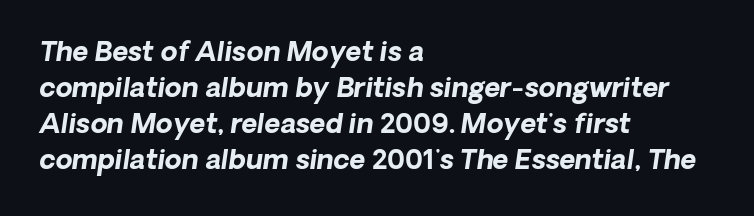
Every character sits at an angle, as italics do. Short and long lines alike share a common starting point at left. Spacing between characters is what you'd get straight out of the box. Plain, unruled lines of type. The block of text has a typical density, with ordinary space between rows.
